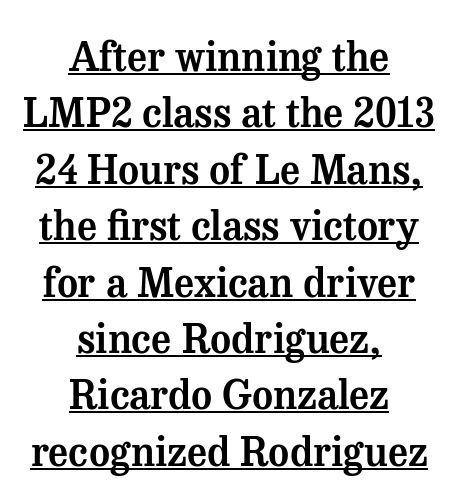
Q: Is the text italic (slanted)? A: No, it is upright.
Q: Is the typeface a serif or a sans-serif typeface? A: Serif.
Q: Is the text underlined? A: Yes.
Q: How is the paragraph aligned? A: Centered.
Q: Is the spacing between letters normal or unusually wide? A: Normal.
Q: Is the spacing between lines tight, normal or loose? A: Normal.
Q: Width (condensed, normal, or wide)? A: Normal.
Q: Stroke contrast? A: Medium.
Q: x-height? A: Medium.
Q: Monospaced? A: No.
